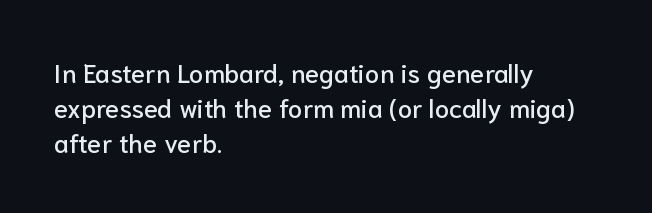
Q: Is the text italic (slanted)? A: No, it is upright.
Q: Is the text underlined? A: No.
Q: How is the paragraph aligned? A: Left-aligned.
Q: Is the spacing between letters normal or unusually wide? A: Normal.
Q: Is the spacing between lines tight, normal or loose? A: Normal.
